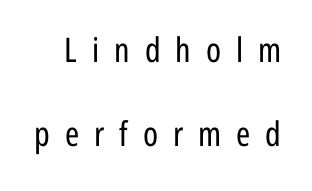
Q: Is the text bold? A: No.
Q: Is the text italic (slanted)? A: No, it is upright.
Q: Is the typeface a serif or a sans-serif typeface? A: Sans-serif.
Q: Is the text underlined? A: No.
Q: Is the spacing between letters normal or unusually wide? A: Unusually wide.
Q: Is the spacing between lines tight, normal or loose? A: Loose.
Q: Width (condensed, normal, or wide)? A: Condensed.
Q: Stroke contrast? A: Low.
Q: x-height? A: Medium.
Q: Monospaced? A: No.
